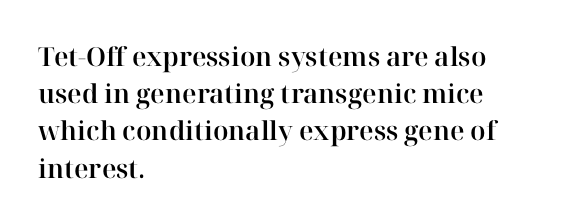
The image shows 26 px text type, upright; set left-aligned, normal line spacing (1.43x), normal letter spacing, not underlined.
